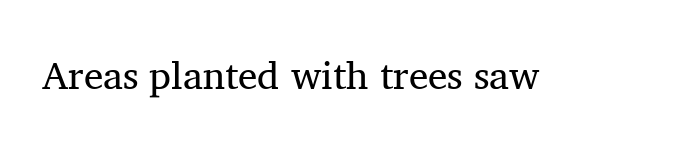
The image shows 39 px regular-weight serif type, upright; set normal letter spacing, not underlined; medium stroke contrast and a medium x-height.
